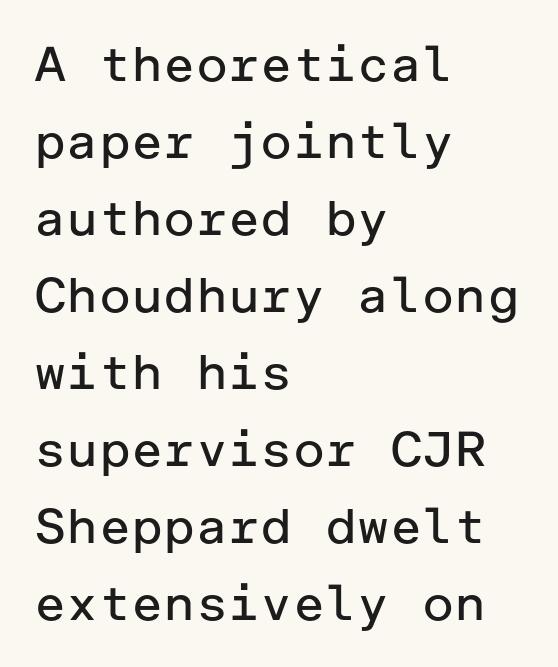
The image shows 49 px regular-weight sans-serif type, upright; set left-aligned, normal line spacing (1.57x), normal letter spacing, not underlined; low stroke contrast and a medium x-height.
